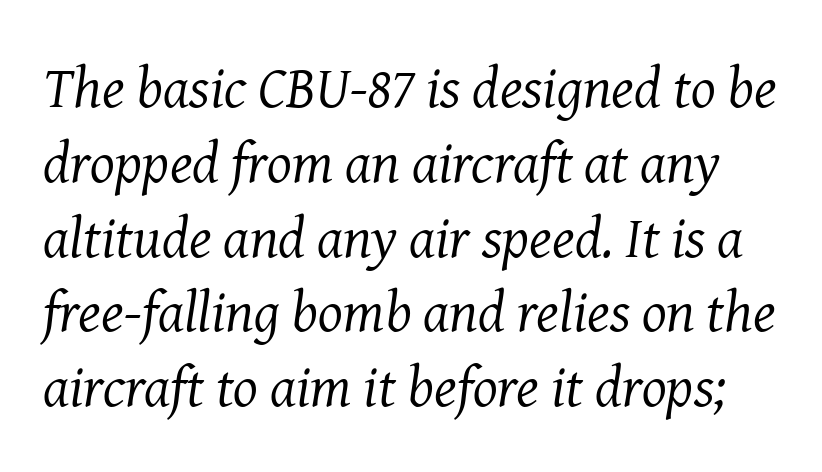
{"serif": "yes", "italic": "yes", "lean": "right", "slant_degrees": 8, "bold": "no", "weight": "regular", "width": "normal", "stroke_contrast": "medium", "x_height": "medium", "monospaced": "no", "underline": "no", "line_spacing": "normal", "line_spacing_ratio": 1.29, "letter_spacing": "normal", "letter_spacing_em": 0.0, "glyph_px": 58}
